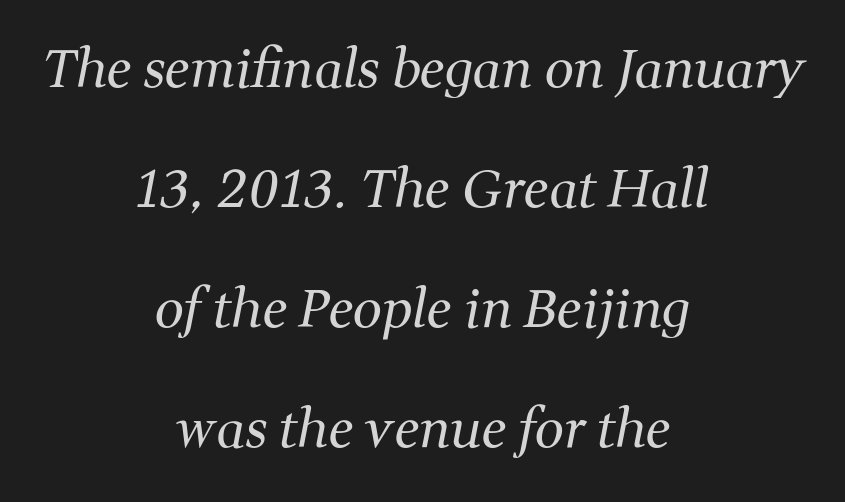
{"serif": "yes", "italic": "yes", "lean": "right", "slant_degrees": 11, "bold": "no", "weight": "regular", "width": "normal", "stroke_contrast": "medium", "x_height": "medium", "monospaced": "no", "underline": "no", "align": "center", "line_spacing": "loose", "line_spacing_ratio": 2.31, "letter_spacing": "normal", "letter_spacing_em": 0.0, "glyph_px": 52}
